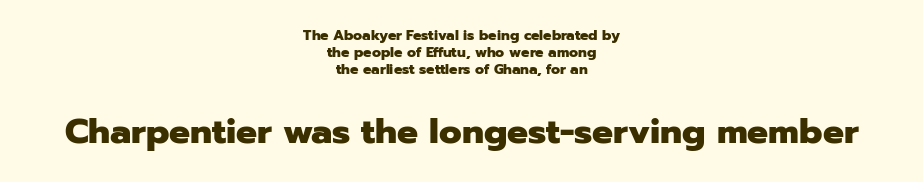
{"serif": "no", "italic": "no", "bold": "yes", "weight": "heavy", "width": "normal", "stroke_contrast": "low", "x_height": "medium", "monospaced": "no", "underline": "no", "align": "center", "line_spacing_ratio": 1.23, "letter_spacing": "normal", "letter_spacing_em": 0.0, "larger_block": "second", "size_ratio": 2.5, "glyph_px": 35}
